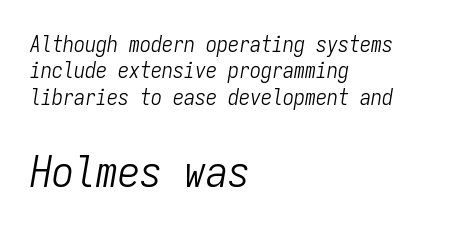
{"italic": "yes", "lean": "right", "slant_degrees": 9, "bold": "no", "weight": "light", "width": "condensed", "stroke_contrast": "low", "x_height": "medium", "monospaced": "yes", "underline": "no", "align": "left", "line_spacing_ratio": 1.2, "letter_spacing": "normal", "letter_spacing_em": 0.0, "larger_block": "second", "size_ratio": 2.0, "glyph_px": 44}
